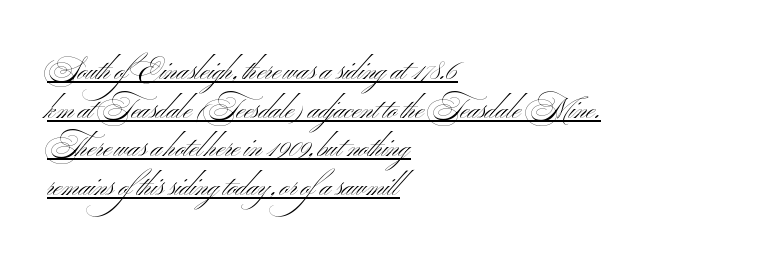
The image shows 28 px light, wide sans-serif type; set left-aligned, normal line spacing (1.38x), normal letter spacing, underlined; medium stroke contrast and a small x-height.
